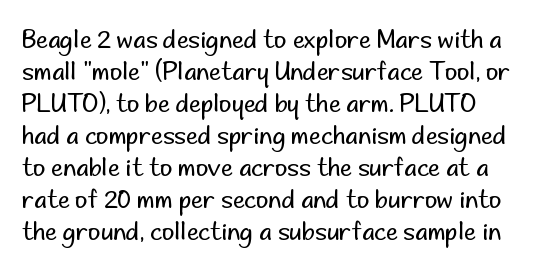
Each stroke keeps to a modest, everyday thickness or less. The lettering stays uniformly vertical, giving the passage a roman look. Vertically, the passage feels balanced, rows spaced as you'd expect. Only glyphs here, with clear space below each row. The line texture is even and compact thanks to regular tracking.
